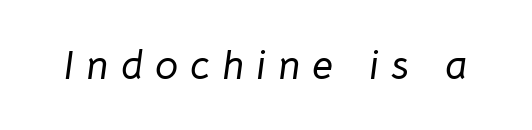
Spacing verdict: proportional, widths tailored to each character. Has an underline been added? It has not. The specimen reads as italic at a glance. This rendering widens character spacing well past its baseline value.
